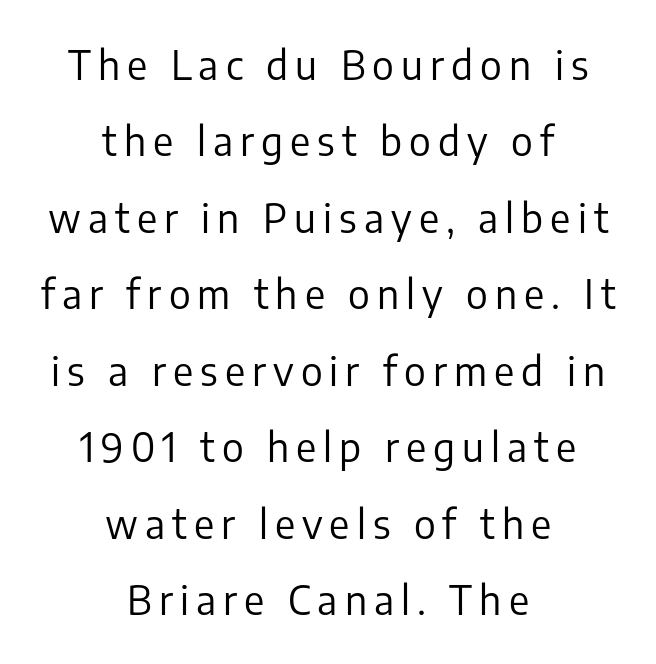
Q: Is the text bold? A: No.
Q: Is the text italic (slanted)? A: No, it is upright.
Q: Is the typeface a serif or a sans-serif typeface? A: Sans-serif.
Q: Is the text underlined? A: No.
Q: How is the paragraph aligned? A: Centered.
Q: Is the spacing between lines tight, normal or loose? A: Loose.
Q: Width (condensed, normal, or wide)? A: Normal.
Q: Stroke contrast? A: Low.
Q: x-height? A: Medium.
Q: Monospaced? A: No.
